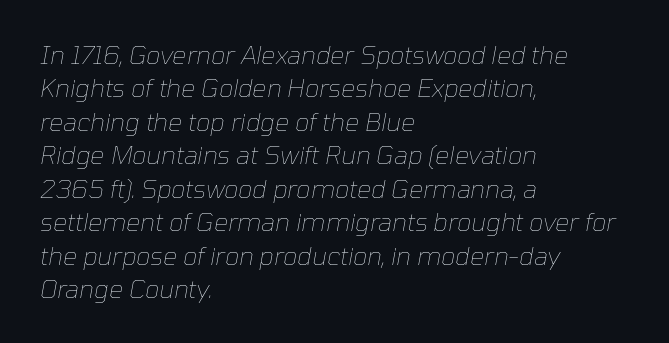
Q: Is the text bold? A: No.
Q: Is the text italic (slanted)? A: Yes, it leans right by about 10 degrees.
Q: Is the text underlined? A: No.
Q: How is the paragraph aligned? A: Left-aligned.
Q: Is the spacing between letters normal or unusually wide? A: Normal.
Q: Is the spacing between lines tight, normal or loose? A: Normal.
